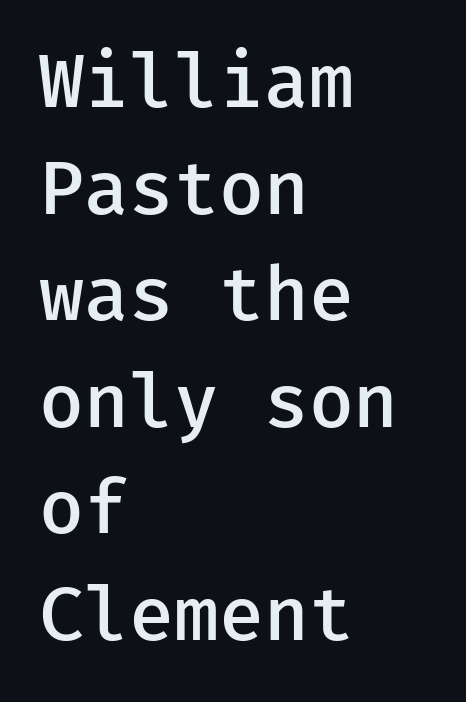
The image shows 73 px semibold sans-serif type, upright, monospaced; set left-aligned, normal line spacing (1.46x), normal letter spacing, not underlined; low stroke contrast and a medium x-height.
